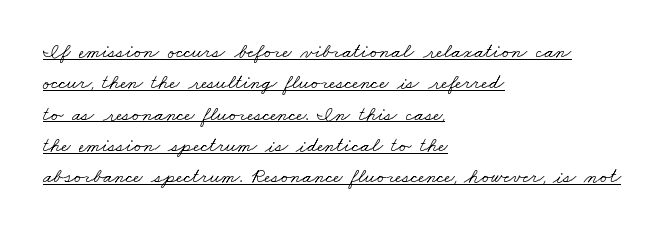
The passage shown is underscored from start to finish. The face looks like a standard text weight, possibly lighter. Compared with typical paragraphs, the rows here are spaced about the same. The lines in this sample share a left origin and differ only in where they stop. The line texture is even and compact thanks to regular tracking.
